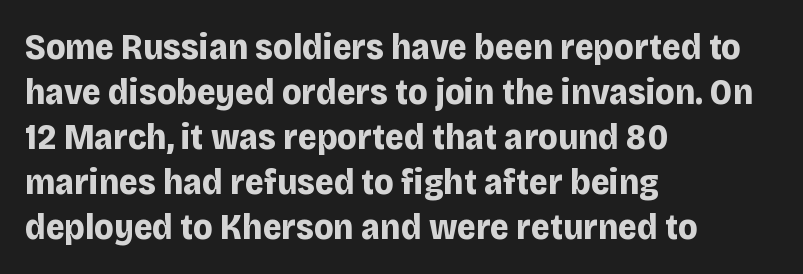
{"serif": "no", "italic": "no", "bold": "yes", "weight": "bold", "width": "normal", "stroke_contrast": "low", "x_height": "large", "monospaced": "no", "underline": "no", "align": "left", "line_spacing": "normal", "line_spacing_ratio": 1.25, "letter_spacing": "normal", "letter_spacing_em": 0.0, "glyph_px": 36}
